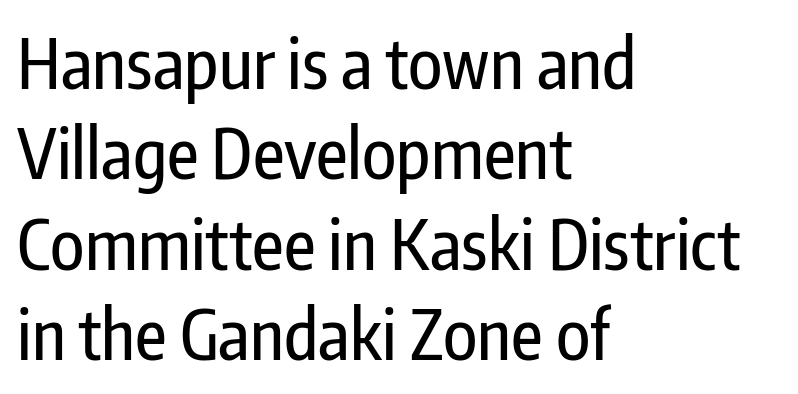
Q: Is the text italic (slanted)? A: No, it is upright.
Q: Is the typeface a serif or a sans-serif typeface? A: Sans-serif.
Q: Is the text underlined? A: No.
Q: How is the paragraph aligned? A: Left-aligned.
Q: Is the spacing between letters normal or unusually wide? A: Normal.
Q: Is the spacing between lines tight, normal or loose? A: Normal.
Q: Width (condensed, normal, or wide)? A: Condensed.
Q: Stroke contrast? A: Low.
Q: x-height? A: Medium.
Q: Monospaced? A: No.
